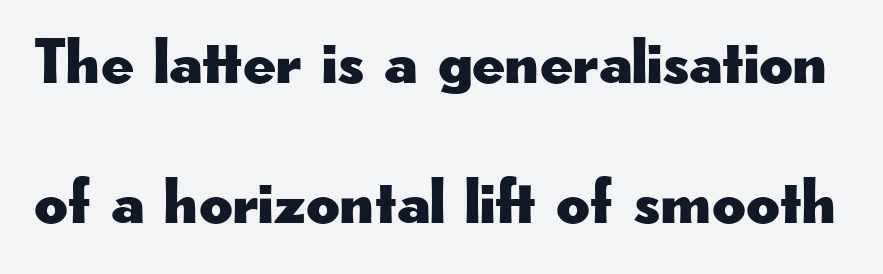
Q: Is the text italic (slanted)? A: No, it is upright.
Q: Is the typeface a serif or a sans-serif typeface? A: Sans-serif.
Q: Is the text underlined? A: No.
Q: Is the spacing between letters normal or unusually wide? A: Normal.
Q: Is the spacing between lines tight, normal or loose? A: Loose.
Q: Width (condensed, normal, or wide)? A: Wide.
Q: Stroke contrast? A: Low.
Q: x-height? A: Small.
Q: Monospaced? A: No.
